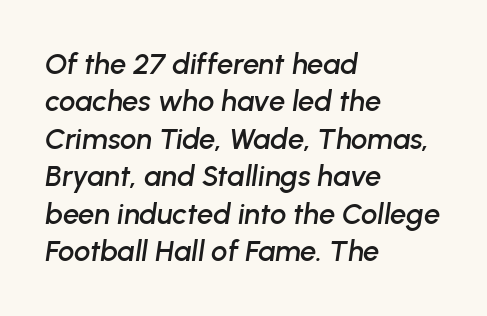
The image shows 29 px text type, italic (leaning right); set left-aligned, normal line spacing (1.29x), normal letter spacing, not underlined; low stroke contrast and a medium x-height.
